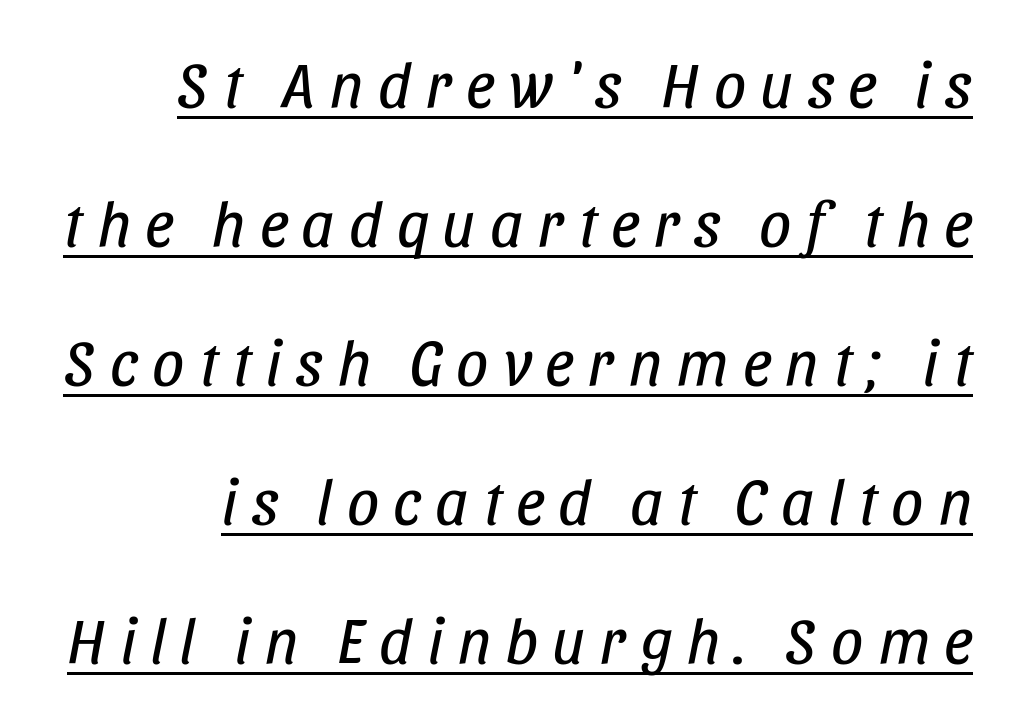
The image shows 64 px regular-weight, condensed type, italic (leaning right); set loose line spacing (2.17x), unusually wide letter spacing (+0.22 em), underlined; low stroke contrast and a large x-height.
